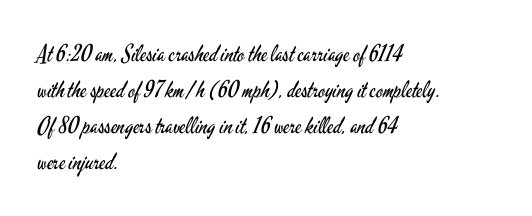
Nothing unusual about the tracking: characters are spaced as the font intends. The typesetter chose a ragged-right arrangement here. In terms of leading, this rendering sits right in the middle.
